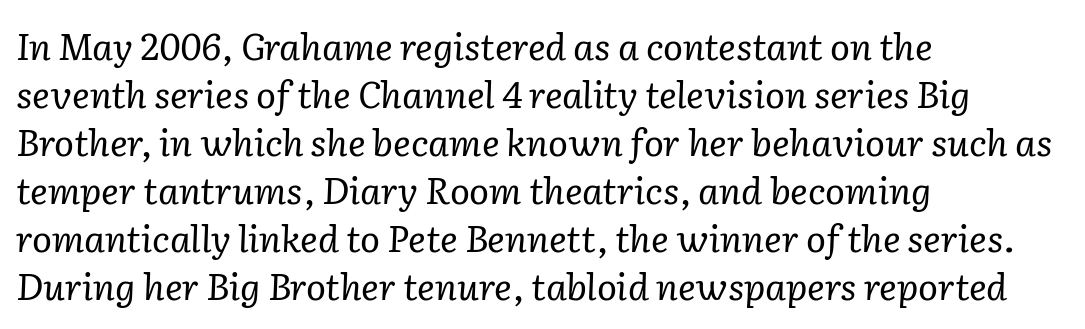
The image shows 37 px regular-weight serif type, italic (leaning right); set left-aligned, normal line spacing (1.3x), normal letter spacing, not underlined; low stroke contrast and a medium x-height.
